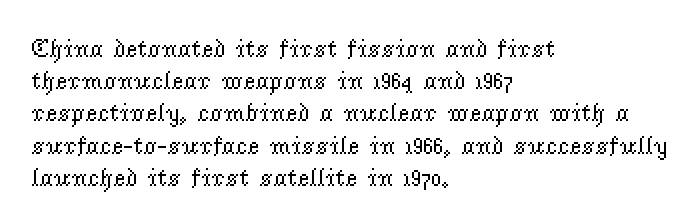
No letter is thick-stroked: the sample isn't bold. The lettering stays uniformly vertical, giving the passage a roman look. This sample uses plain, unmodified letter spacing. These lines stack with their left ends in a neat column. The gap between lines stays unmarked.
